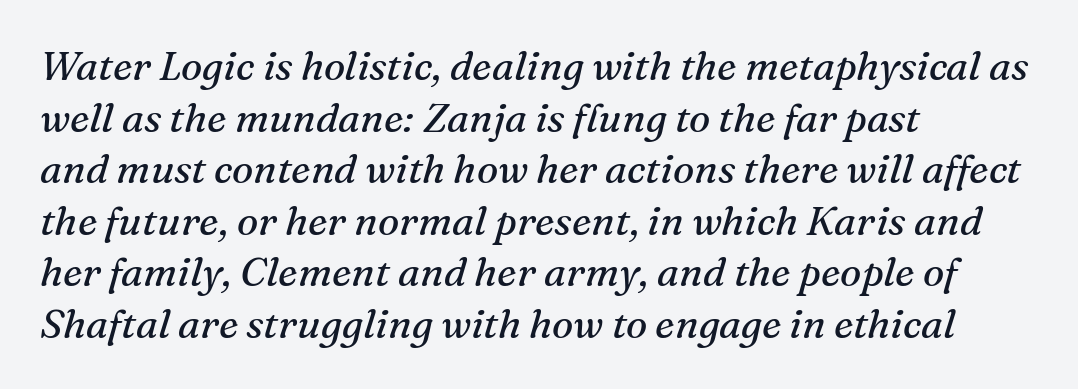
Q: Is the text bold? A: No.
Q: Is the text italic (slanted)? A: Yes, it leans right by about 16 degrees.
Q: Is the typeface a serif or a sans-serif typeface? A: Serif.
Q: Is the text underlined? A: No.
Q: How is the paragraph aligned? A: Left-aligned.
Q: Is the spacing between letters normal or unusually wide? A: Normal.
Q: Is the spacing between lines tight, normal or loose? A: Normal.
Q: Width (condensed, normal, or wide)? A: Normal.
Q: Stroke contrast? A: Medium.
Q: x-height? A: Medium.
Q: Monospaced? A: No.
